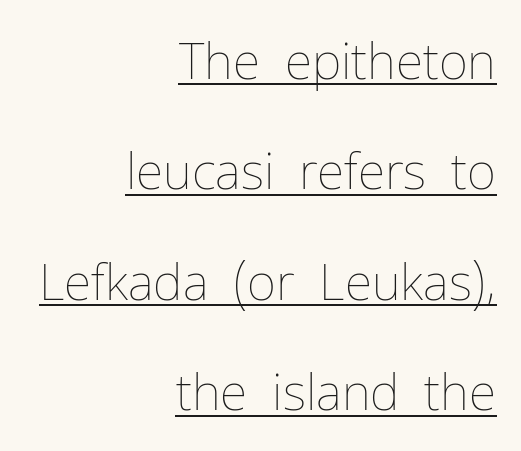
Q: Is the text bold? A: No.
Q: Is the text italic (slanted)? A: No, it is upright.
Q: Is the text underlined? A: Yes.
Q: How is the paragraph aligned? A: Right-aligned.
Q: Is the spacing between letters normal or unusually wide? A: Normal.
Q: Is the spacing between lines tight, normal or loose? A: Loose.
Q: Width (condensed, normal, or wide)? A: Normal.
Q: Stroke contrast? A: Low.
Q: x-height? A: Medium.
Q: Monospaced? A: No.
